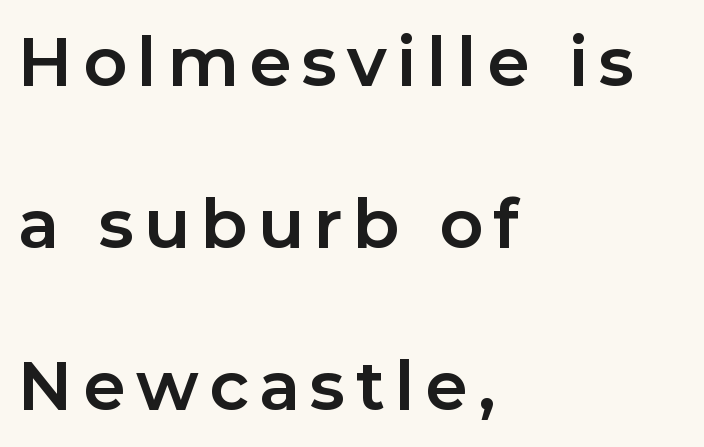
The image shows 68 px bold sans-serif type, upright; set left-aligned, loose line spacing (2.38x), not underlined; low stroke contrast and a medium x-height.
